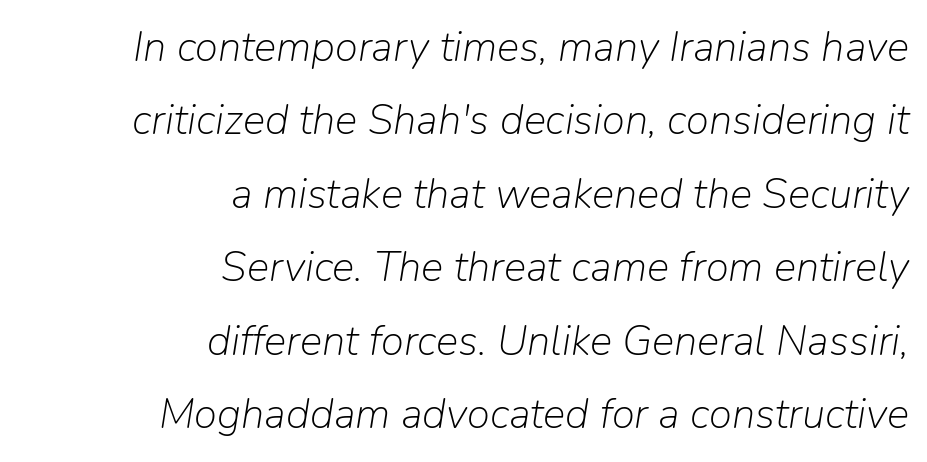
{"italic": "yes", "lean": "right", "slant_degrees": 9, "bold": "no", "weight": "light", "width": "normal", "stroke_contrast": "low", "x_height": "medium", "monospaced": "no", "underline": "no", "align": "right", "line_spacing_ratio": 1.75, "letter_spacing": "normal", "letter_spacing_em": 0.0, "glyph_px": 42}
